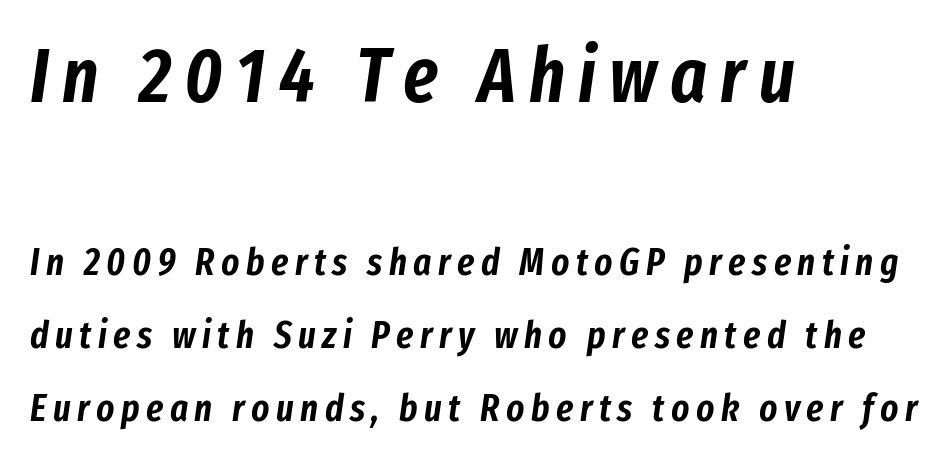
The image shows 77 px condensed type, italic (leaning right); set left-aligned, loose line spacing (1.92x), not underlined; the first (top) block is 2.03x larger; low stroke contrast and a medium x-height.
